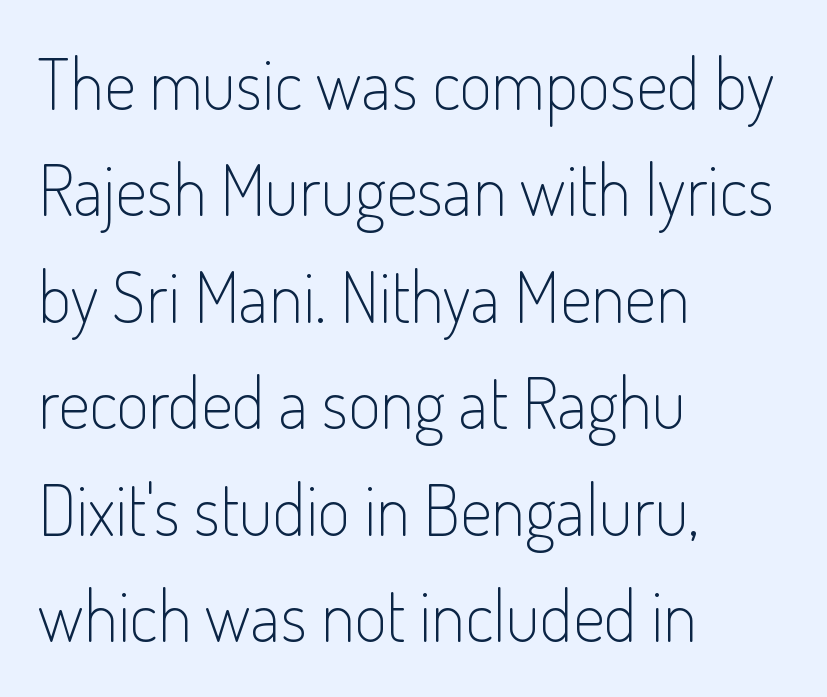
Q: Is the text bold? A: No.
Q: Is the text italic (slanted)? A: No, it is upright.
Q: Is the typeface a serif or a sans-serif typeface? A: Sans-serif.
Q: Is the text underlined? A: No.
Q: How is the paragraph aligned? A: Left-aligned.
Q: Is the spacing between letters normal or unusually wide? A: Normal.
Q: Is the spacing between lines tight, normal or loose? A: Normal.
Q: Width (condensed, normal, or wide)? A: Condensed.
Q: Stroke contrast? A: Low.
Q: x-height? A: Small.
Q: Monospaced? A: No.
